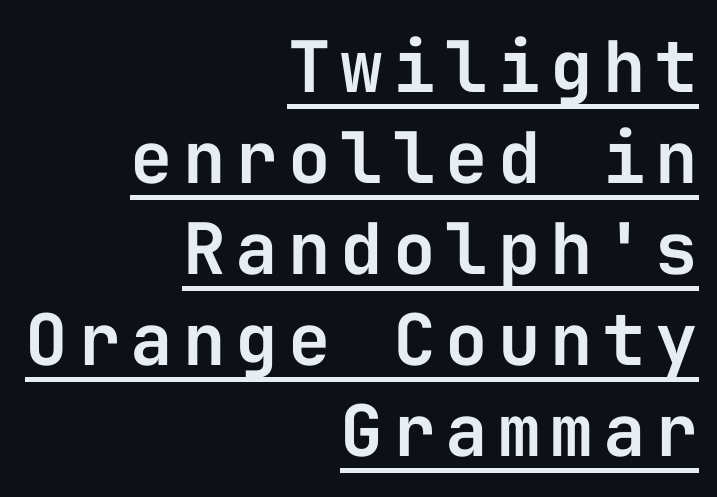
The image shows 71 px sans-serif type, upright, monospaced; set right-aligned, normal line spacing (1.28x), underlined; low stroke contrast and a medium x-height.
